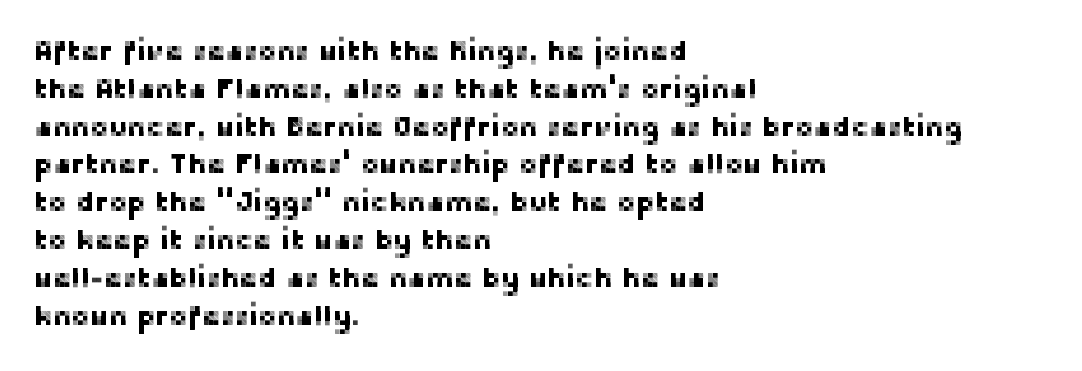
Q: Is the text italic (slanted)? A: No, it is upright.
Q: Is the typeface a serif or a sans-serif typeface? A: Sans-serif.
Q: Is the text underlined? A: No.
Q: How is the paragraph aligned? A: Left-aligned.
Q: Is the spacing between letters normal or unusually wide? A: Normal.
Q: Is the spacing between lines tight, normal or loose? A: Normal.
Q: Width (condensed, normal, or wide)? A: Normal.
Q: Stroke contrast? A: Low.
Q: x-height? A: Medium.
Q: Monospaced? A: No.
